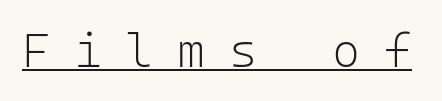
Q: Is the text bold? A: No.
Q: Is the text italic (slanted)? A: No, it is upright.
Q: Is the typeface a serif or a sans-serif typeface? A: Sans-serif.
Q: Is the text underlined? A: Yes.
Q: Is the spacing between letters normal or unusually wide? A: Unusually wide.
Q: Width (condensed, normal, or wide)? A: Normal.
Q: Stroke contrast? A: Low.
Q: x-height? A: Medium.
Q: Monospaced? A: Yes.
